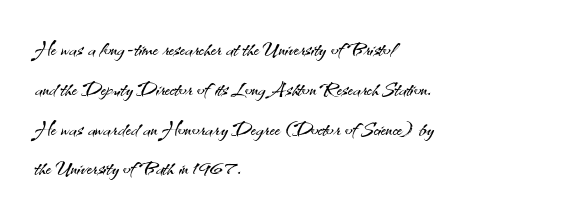
The image shows 28 px light sans-serif type; set left-aligned, normal line spacing (1.42x), normal letter spacing, not underlined; medium stroke contrast and a small x-height.
